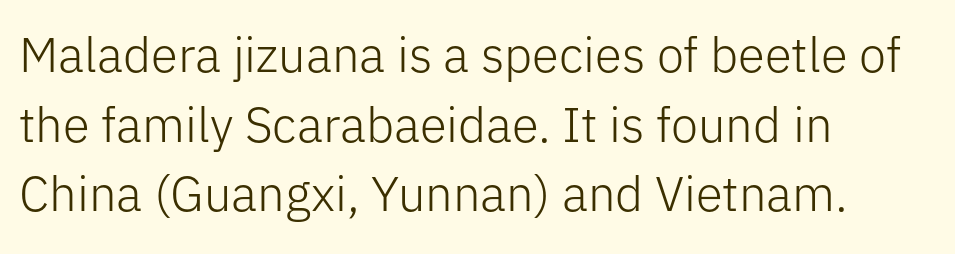
Q: Is the text bold? A: No.
Q: Is the text italic (slanted)? A: No, it is upright.
Q: Is the typeface a serif or a sans-serif typeface? A: Sans-serif.
Q: Is the text underlined? A: No.
Q: How is the paragraph aligned? A: Left-aligned.
Q: Is the spacing between letters normal or unusually wide? A: Normal.
Q: Is the spacing between lines tight, normal or loose? A: Normal.
Q: Width (condensed, normal, or wide)? A: Normal.
Q: Stroke contrast? A: Low.
Q: x-height? A: Medium.
Q: Monospaced? A: No.
